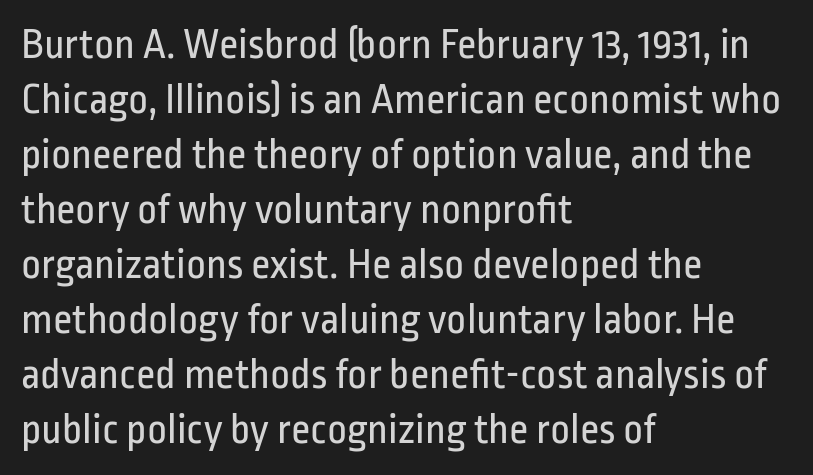
{"serif": "no", "italic": "no", "bold": "no", "weight": "regular", "width": "condensed", "stroke_contrast": "low", "x_height": "medium", "monospaced": "no", "underline": "no", "align": "left", "line_spacing": "normal", "line_spacing_ratio": 1.28, "letter_spacing": "normal", "letter_spacing_em": 0.0, "glyph_px": 43}
